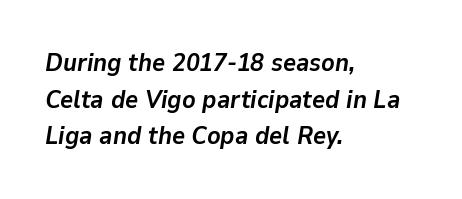
{"italic": "yes", "lean": "right", "slant_degrees": 9, "bold": "yes", "underline": "no", "align": "left", "line_spacing": "normal", "line_spacing_ratio": 1.47, "letter_spacing": "normal", "letter_spacing_em": 0.0, "glyph_px": 25}
